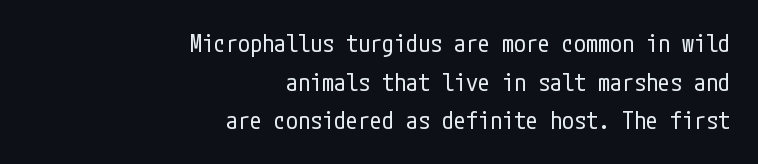
The image shows 24 px text type, upright; set right-aligned, normal line spacing (1.61x), normal letter spacing, not underlined.
